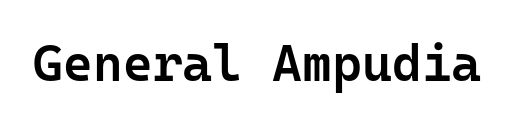
The image shows 51 px semibold sans-serif type, upright, monospaced; set normal letter spacing, not underlined; low stroke contrast and a medium x-height.
